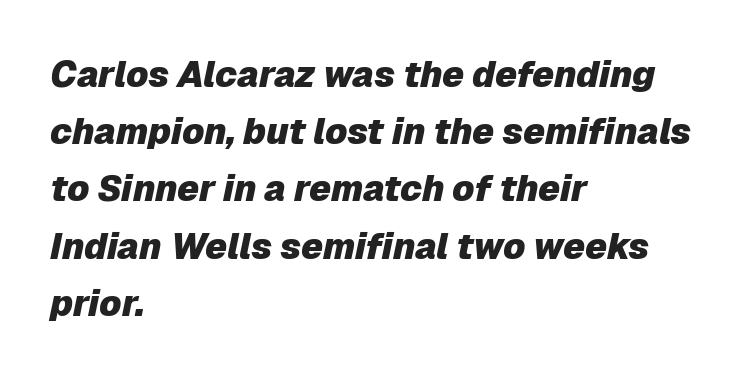
The image shows 36 px heavy type, italic (leaning right); set left-aligned, normal line spacing (1.59x), normal letter spacing, not underlined; low stroke contrast and a medium x-height.
